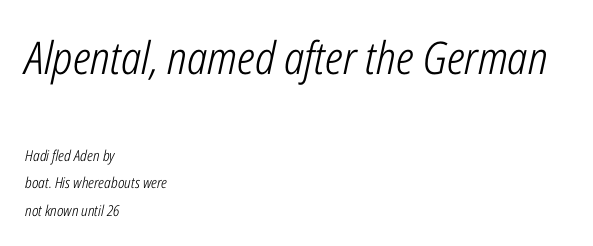
The image shows 45 px light, condensed type, italic (leaning right); set left-aligned, line spacing 1.84x, normal letter spacing, not underlined; the first (top) block is 3.0x larger; low stroke contrast and a medium x-height.
